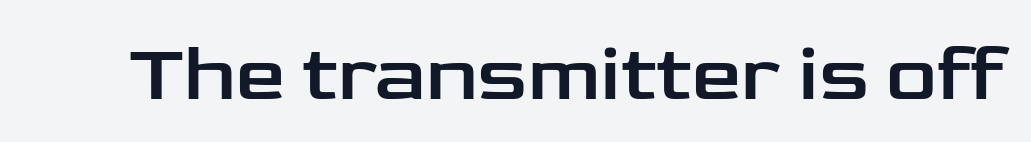
Q: Is the text italic (slanted)? A: No, it is upright.
Q: Is the typeface a serif or a sans-serif typeface? A: Sans-serif.
Q: Is the text underlined? A: No.
Q: Is the spacing between letters normal or unusually wide? A: Normal.
Q: Width (condensed, normal, or wide)? A: Wide.
Q: Stroke contrast? A: Low.
Q: x-height? A: Medium.
Q: Monospaced? A: No.
